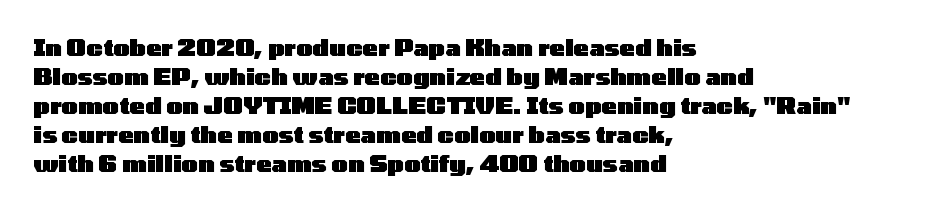
{"italic": "no", "bold": "yes", "underline": "no", "align": "left", "line_spacing": "normal", "line_spacing_ratio": 1.26, "letter_spacing": "normal", "letter_spacing_em": 0.0, "glyph_px": 23}
